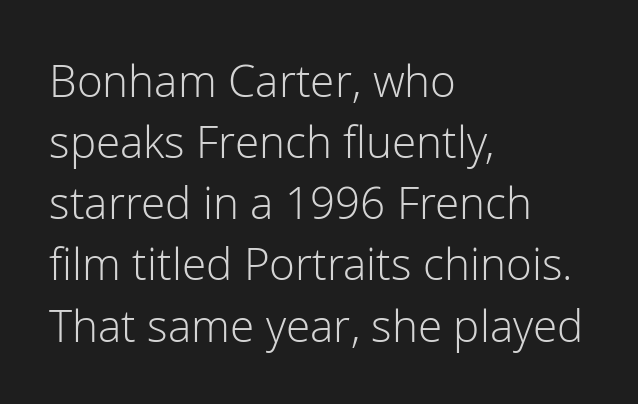
Character widths vary here, with narrow letters taking less room than wide ones. Is the letter spacing exaggerated? No — it looks like the ordinary default. The glyphs are unaccompanied by any horizontal stroke below them. Posture: upright roman.
